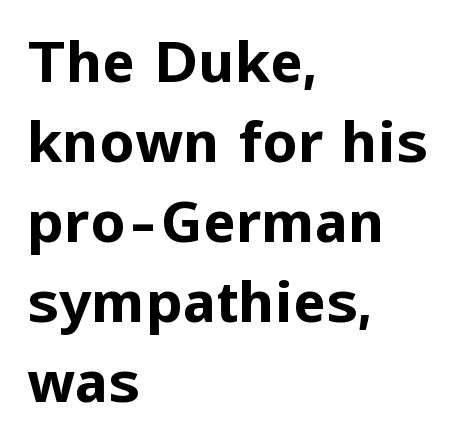
Q: Is the text bold? A: Yes.
Q: Is the text italic (slanted)? A: No, it is upright.
Q: Is the typeface a serif or a sans-serif typeface? A: Sans-serif.
Q: Is the text underlined? A: No.
Q: How is the paragraph aligned? A: Left-aligned.
Q: Is the spacing between letters normal or unusually wide? A: Normal.
Q: Is the spacing between lines tight, normal or loose? A: Normal.
Q: Width (condensed, normal, or wide)? A: Normal.
Q: Stroke contrast? A: Low.
Q: x-height? A: Medium.
Q: Monospaced? A: No.
